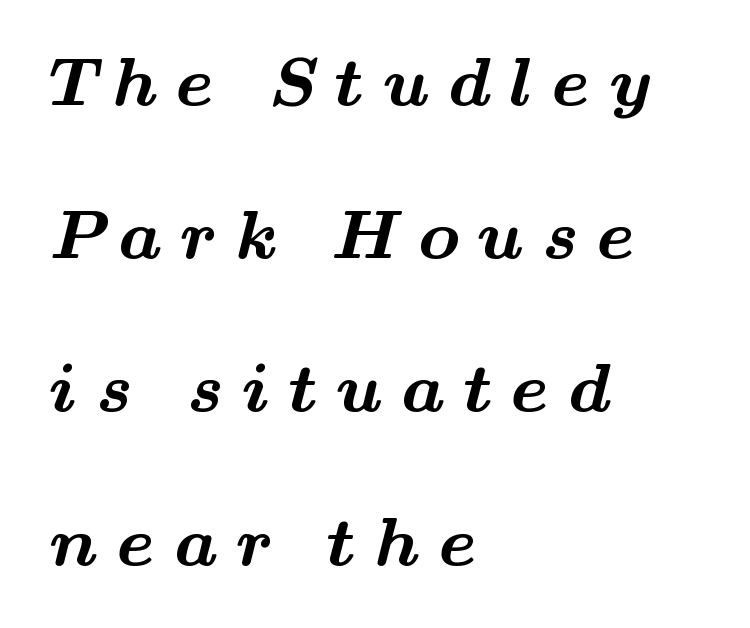
Q: Is the text bold? A: Yes.
Q: Is the typeface a serif or a sans-serif typeface? A: Serif.
Q: Is the text underlined? A: No.
Q: How is the paragraph aligned? A: Left-aligned.
Q: Is the spacing between letters normal or unusually wide? A: Unusually wide.
Q: Is the spacing between lines tight, normal or loose? A: Loose.
Q: Width (condensed, normal, or wide)? A: Wide.
Q: Stroke contrast? A: Medium.
Q: x-height? A: Small.
Q: Monospaced? A: No.
